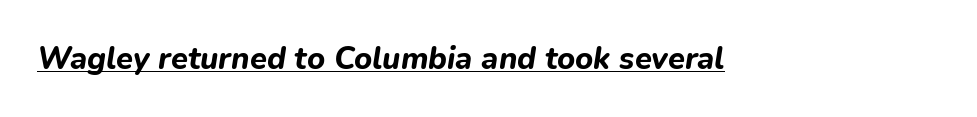
{"italic": "yes", "lean": "right", "slant_degrees": 9, "bold": "yes", "weight": "bold", "width": "normal", "stroke_contrast": "low", "x_height": "medium", "monospaced": "no", "underline": "yes", "letter_spacing": "normal", "letter_spacing_em": 0.0, "glyph_px": 31}
